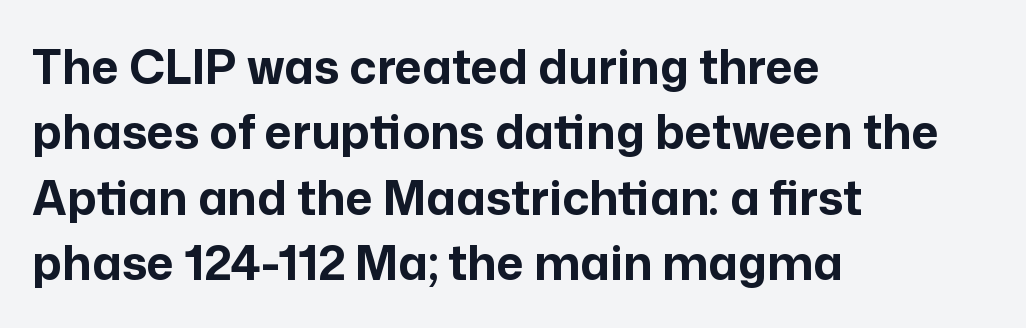
{"serif": "no", "italic": "no", "bold": "yes", "weight": "bold", "width": "normal", "stroke_contrast": "low", "x_height": "medium", "monospaced": "no", "underline": "no", "align": "left", "line_spacing": "normal", "line_spacing_ratio": 1.39, "letter_spacing": "normal", "letter_spacing_em": 0.0, "glyph_px": 47}
